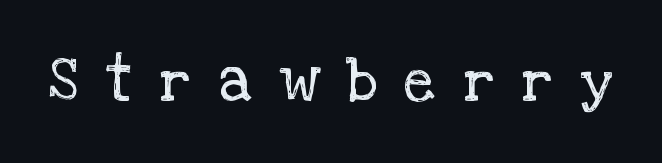
Q: Is the text bold? A: No.
Q: Is the text italic (slanted)? A: No, it is upright.
Q: Is the typeface a serif or a sans-serif typeface? A: Serif.
Q: Is the text underlined? A: No.
Q: Is the spacing between letters normal or unusually wide? A: Unusually wide.
Q: Width (condensed, normal, or wide)? A: Normal.
Q: Stroke contrast? A: Low.
Q: x-height? A: Large.
Q: Monospaced? A: No.
